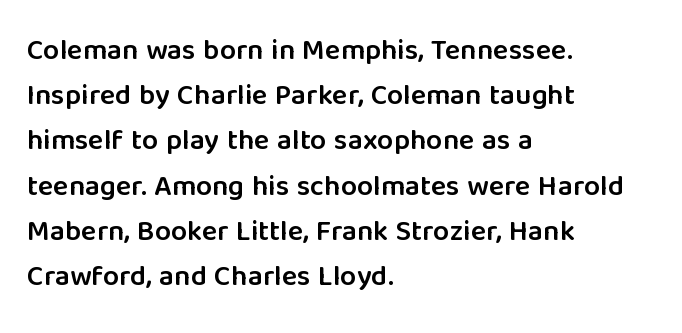
Does the leading feel generous? No, just average. How heavy is the stroke? Medium-heavy — a semibold, shy of bold. You could not count columns in this text — the font is proportionally spaced. Is the letter spacing exaggerated? No — it looks like the ordinary default.
